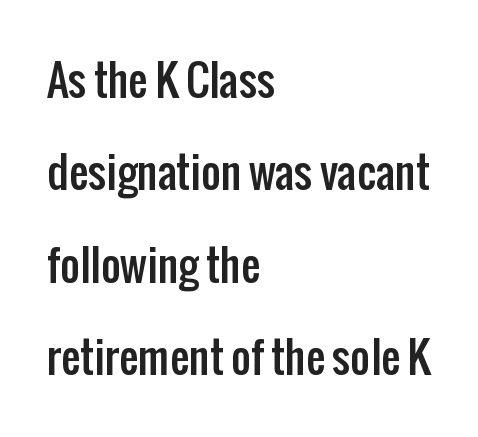
The image shows 43 px condensed sans-serif type, upright; set left-aligned, loose line spacing (2.15x), normal letter spacing, not underlined; low stroke contrast and a medium x-height.
